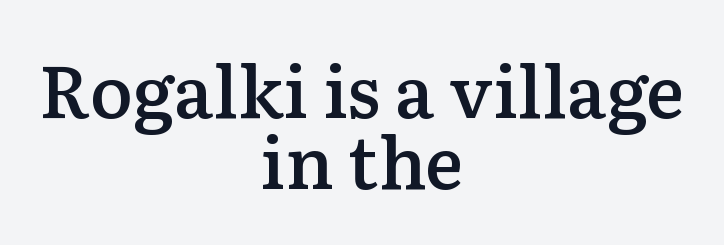
Q: Is the text bold? A: Semi-bold.
Q: Is the text italic (slanted)? A: No, it is upright.
Q: Is the typeface a serif or a sans-serif typeface? A: Serif.
Q: Is the text underlined? A: No.
Q: How is the paragraph aligned? A: Centered.
Q: Is the spacing between letters normal or unusually wide? A: Normal.
Q: Is the spacing between lines tight, normal or loose? A: Tight.
Q: Width (condensed, normal, or wide)? A: Normal.
Q: Stroke contrast? A: Low.
Q: x-height? A: Medium.
Q: Monospaced? A: No.
